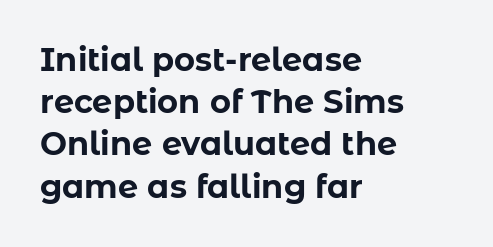
The image shows 32 px bold sans-serif type, upright; set left-aligned, normal line spacing (1.32x), normal letter spacing, not underlined; low stroke contrast and a medium x-height.
